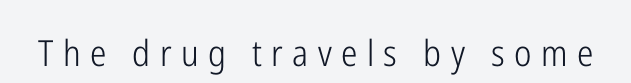
{"serif": "no", "italic": "no", "bold": "no", "weight": "light", "width": "condensed", "stroke_contrast": "low", "x_height": "medium", "monospaced": "no", "underline": "no", "letter_spacing": "wide", "letter_spacing_em": 0.26, "glyph_px": 36}
